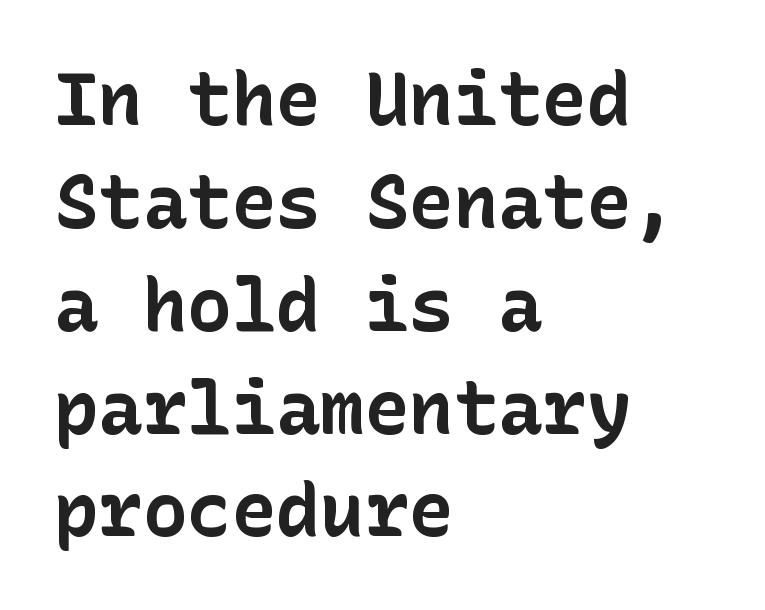
Q: Is the text bold? A: Yes.
Q: Is the text italic (slanted)? A: No, it is upright.
Q: Is the typeface a serif or a sans-serif typeface? A: Sans-serif.
Q: Is the text underlined? A: No.
Q: How is the paragraph aligned? A: Left-aligned.
Q: Is the spacing between letters normal or unusually wide? A: Normal.
Q: Is the spacing between lines tight, normal or loose? A: Normal.
Q: Width (condensed, normal, or wide)? A: Normal.
Q: Stroke contrast? A: Low.
Q: x-height? A: Medium.
